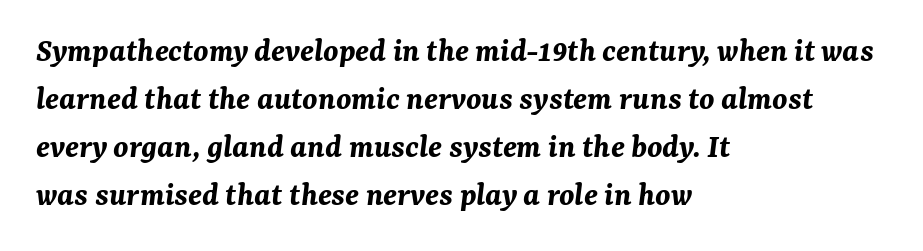
The image shows 34 px bold type, italic (leaning right); set left-aligned, normal line spacing (1.41x), normal letter spacing, not underlined; medium stroke contrast and a medium x-height.
